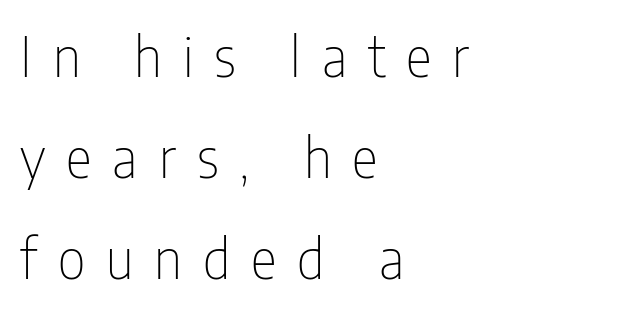
Q: Is the text bold? A: No.
Q: Is the text italic (slanted)? A: No, it is upright.
Q: Is the typeface a serif or a sans-serif typeface? A: Sans-serif.
Q: Is the text underlined? A: No.
Q: How is the paragraph aligned? A: Left-aligned.
Q: Is the spacing between letters normal or unusually wide? A: Unusually wide.
Q: Width (condensed, normal, or wide)? A: Condensed.
Q: Stroke contrast? A: Low.
Q: x-height? A: Medium.
Q: Monospaced? A: No.
